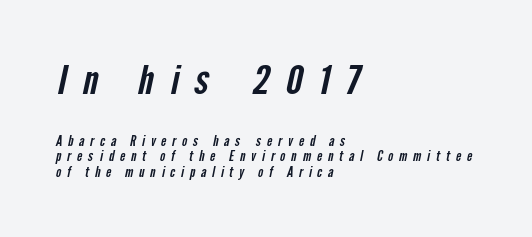
Q: Is the typeface a serif or a sans-serif typeface? A: Sans-serif.
Q: Is the text underlined? A: No.
Q: How is the paragraph aligned? A: Left-aligned.
Q: Is the spacing between letters normal or unusually wide? A: Unusually wide.
Q: Is the spacing between lines tight, normal or loose? A: Tight.
Q: Which block of text is set in a larger size, the first (top) or the second (bottom)? A: The first (top) one.
Q: Width (condensed, normal, or wide)? A: Condensed.
Q: Stroke contrast? A: Low.
Q: x-height? A: Medium.
Q: Monospaced? A: No.
